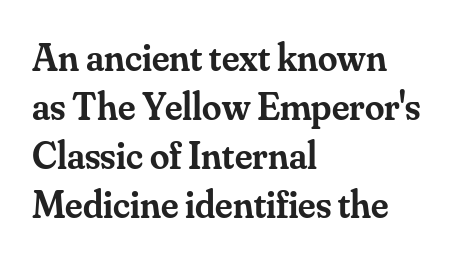
Does the leading feel generous? No, just average. You can tell it's not italic because the verticals are truly vertical. Check under the words: just untouched page. The gaps between neighbouring characters are ordinary and unremarkable. This sample has the flowing, uneven cadence of proportional lettering. The font is running at a semibold setting, under full bold.
